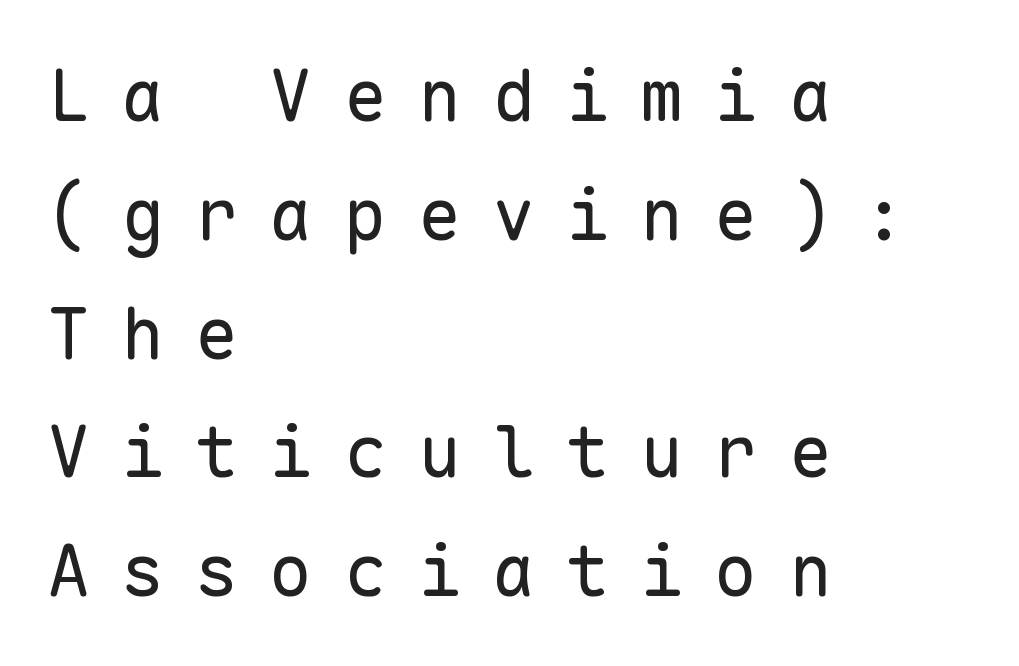
{"serif": "no", "italic": "no", "bold": "no", "weight": "regular", "width": "normal", "stroke_contrast": "low", "x_height": "medium", "monospaced": "yes", "underline": "no", "align": "left", "line_spacing": "normal", "line_spacing_ratio": 1.65, "letter_spacing": "wide", "letter_spacing_em": 0.43, "glyph_px": 72}
